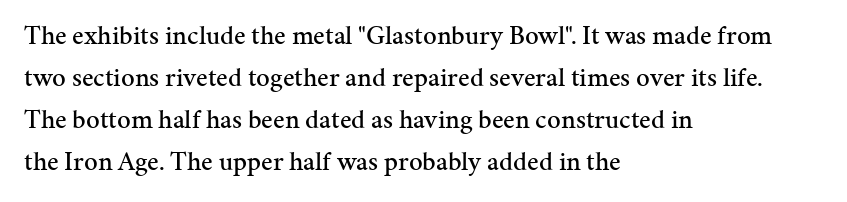
Q: Is the text italic (slanted)? A: No, it is upright.
Q: Is the text underlined? A: No.
Q: How is the paragraph aligned? A: Left-aligned.
Q: Is the spacing between letters normal or unusually wide? A: Normal.
Q: Is the spacing between lines tight, normal or loose? A: Normal.
